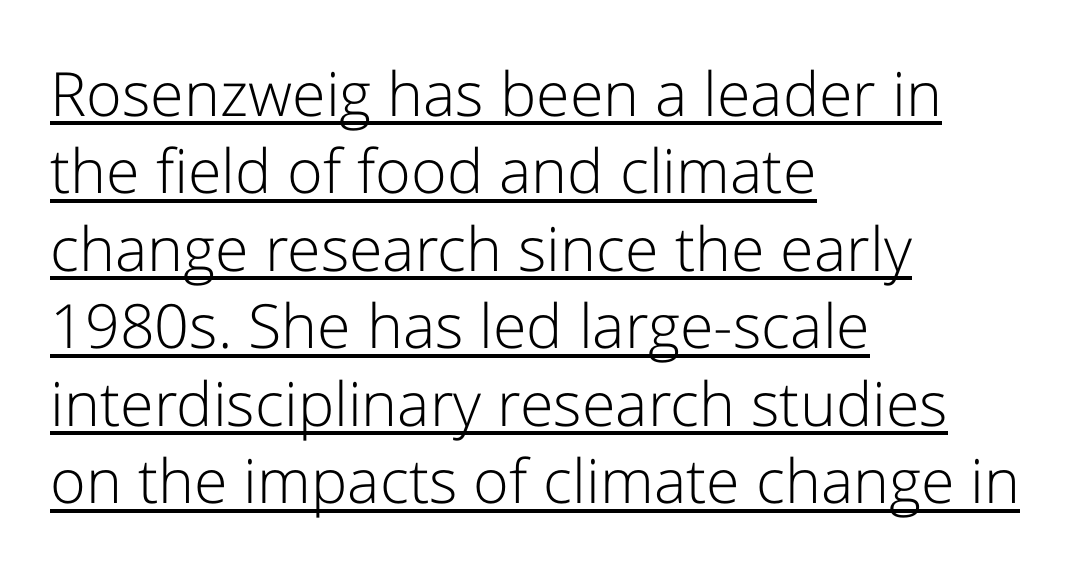
The font sits on the lighter half of the weight spectrum, regular included. The letters sit at their default tracking, neither squeezed nor spread. Style check: upright. The specimen includes a rule beneath the text block's lines. Vertical spacing — default. The face used here is proportionally spaced, like ordinary book or web type.
